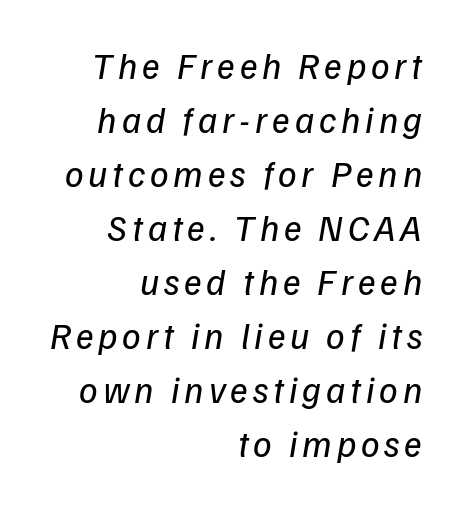
{"serif": "no", "bold": "no", "weight": "regular", "width": "normal", "stroke_contrast": "low", "x_height": "medium", "monospaced": "no", "underline": "no", "align": "right", "line_spacing": "normal", "line_spacing_ratio": 1.46, "glyph_px": 37}
